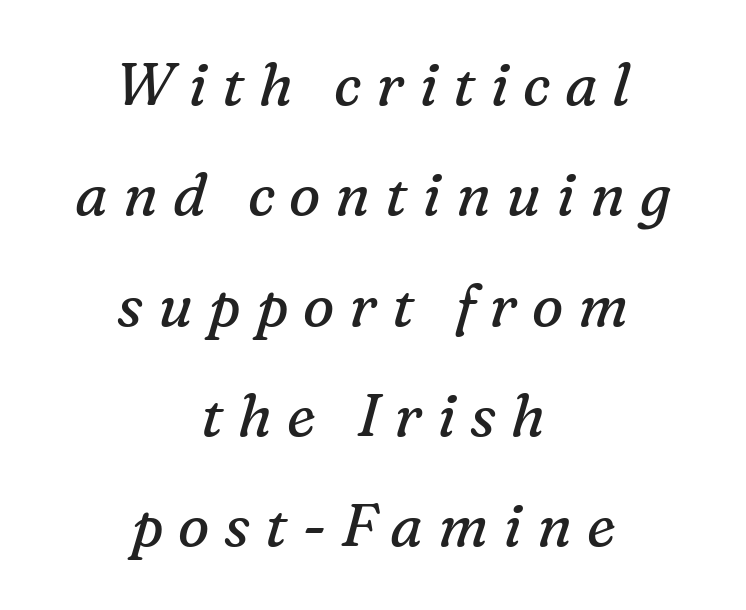
Q: Is the text bold? A: No.
Q: Is the text italic (slanted)? A: Yes, it leans right by about 16 degrees.
Q: Is the typeface a serif or a sans-serif typeface? A: Serif.
Q: Is the text underlined? A: No.
Q: How is the paragraph aligned? A: Centered.
Q: Is the spacing between letters normal or unusually wide? A: Unusually wide.
Q: Width (condensed, normal, or wide)? A: Normal.
Q: Stroke contrast? A: Medium.
Q: x-height? A: Medium.
Q: Monospaced? A: No.
